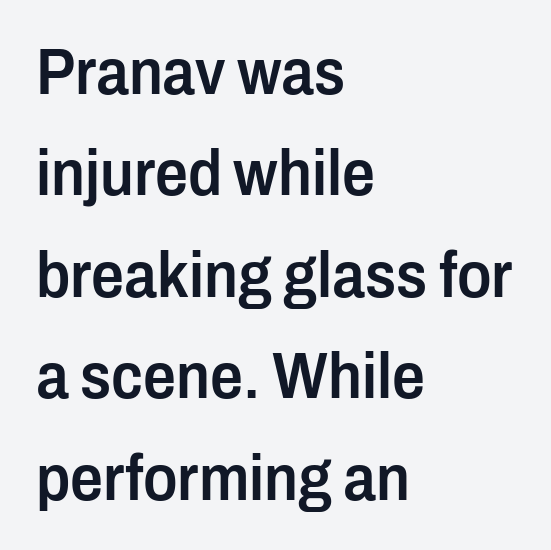
{"serif": "no", "italic": "no", "bold": "semi", "weight": "semibold", "width": "condensed", "stroke_contrast": "low", "x_height": "medium", "monospaced": "no", "underline": "no", "align": "left", "line_spacing": "normal", "line_spacing_ratio": 1.56, "letter_spacing": "normal", "letter_spacing_em": 0.0, "glyph_px": 65}
